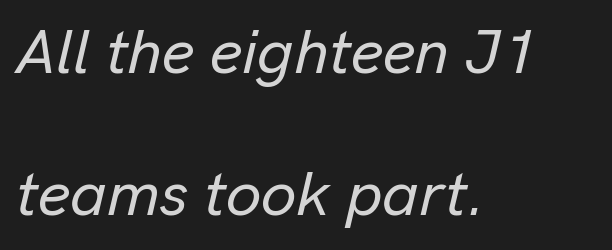
Q: Is the text italic (slanted)? A: Yes, it leans right by about 13 degrees.
Q: Is the text underlined? A: No.
Q: How is the paragraph aligned? A: Left-aligned.
Q: Is the spacing between letters normal or unusually wide? A: Normal.
Q: Is the spacing between lines tight, normal or loose? A: Loose.
Q: Width (condensed, normal, or wide)? A: Normal.
Q: Stroke contrast? A: Low.
Q: x-height? A: Medium.
Q: Monospaced? A: No.
